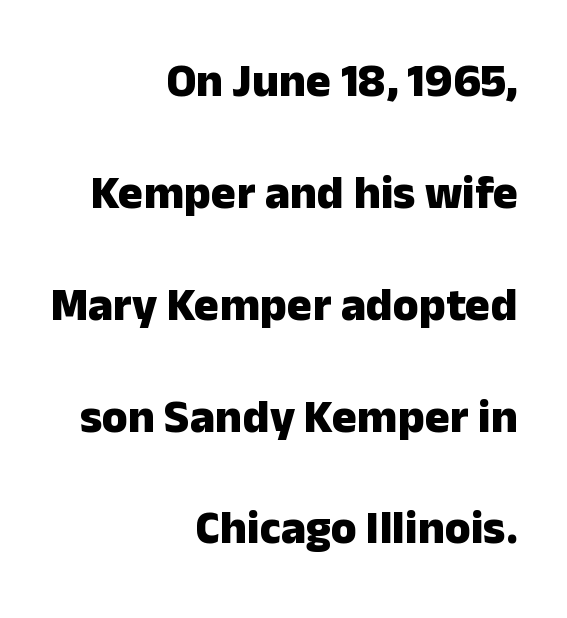
{"serif": "no", "italic": "no", "bold": "yes", "weight": "heavy", "width": "normal", "stroke_contrast": "low", "x_height": "medium", "monospaced": "no", "underline": "no", "align": "right", "line_spacing": "loose", "line_spacing_ratio": 2.38, "letter_spacing": "normal", "letter_spacing_em": 0.0, "glyph_px": 47}
